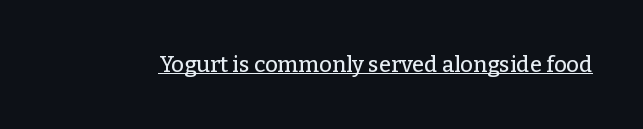
The image shows 22 px text type, upright; set normal letter spacing, underlined.
